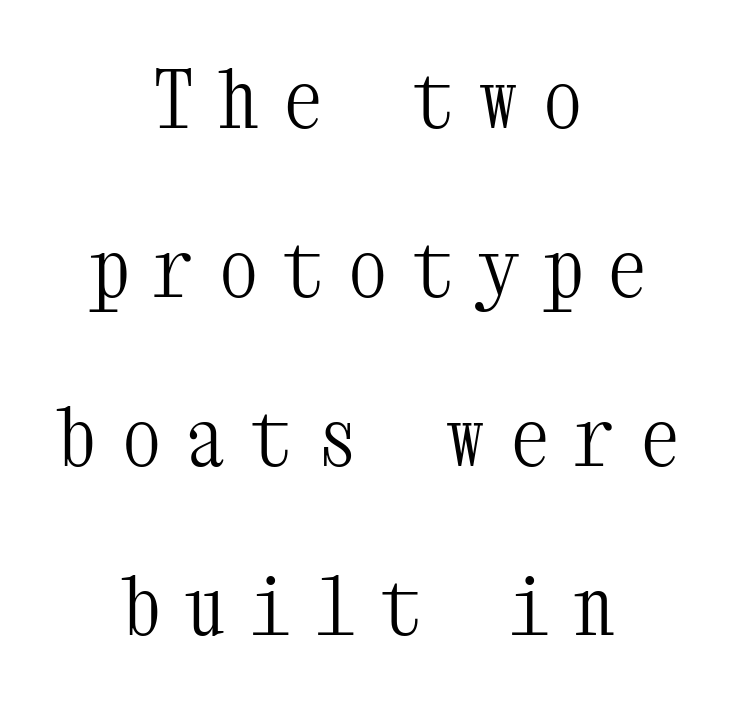
{"serif": "yes", "italic": "no", "bold": "no", "weight": "light", "width": "condensed", "stroke_contrast": "medium", "x_height": "medium", "monospaced": "yes", "underline": "no", "align": "center", "line_spacing": "loose", "line_spacing_ratio": 2.14, "letter_spacing": "wide", "letter_spacing_em": 0.32, "glyph_px": 79}
